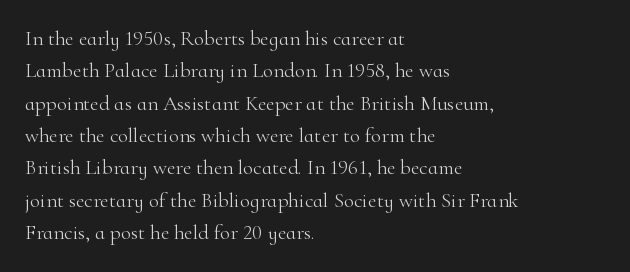
Q: Is the text bold? A: No.
Q: Is the text italic (slanted)? A: No, it is upright.
Q: Is the text underlined? A: No.
Q: How is the paragraph aligned? A: Left-aligned.
Q: Is the spacing between letters normal or unusually wide? A: Normal.
Q: Is the spacing between lines tight, normal or loose? A: Normal.
